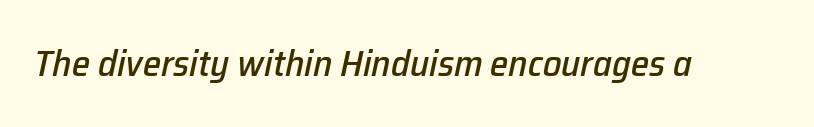
The image shows 37 px text type, italic (leaning right); set normal letter spacing, not underlined; low stroke contrast and a medium x-height.
